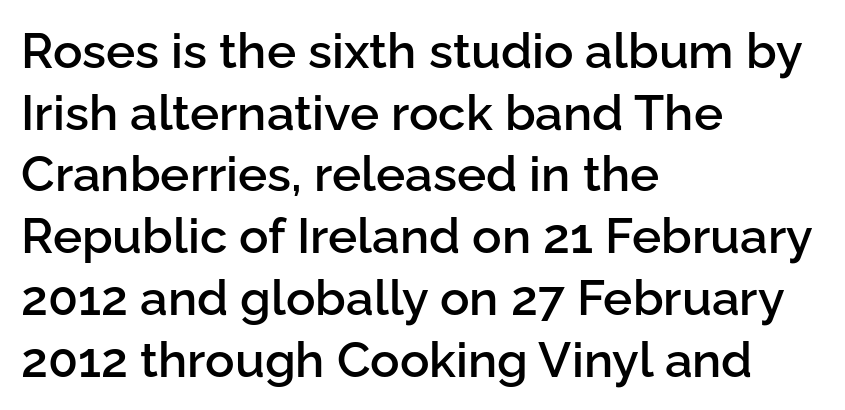
{"serif": "no", "italic": "no", "bold": "semi", "weight": "semibold", "width": "normal", "stroke_contrast": "low", "x_height": "medium", "monospaced": "no", "underline": "no", "align": "left", "line_spacing": "normal", "line_spacing_ratio": 1.26, "letter_spacing": "normal", "letter_spacing_em": 0.0, "glyph_px": 49}
